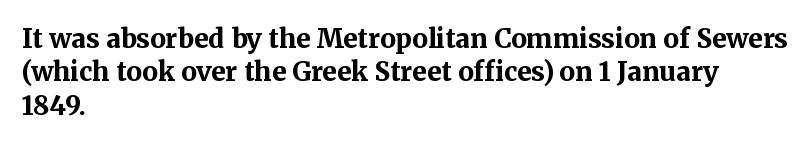
The image shows 26 px bold type, upright; set left-aligned, normal line spacing (1.28x), normal letter spacing, not underlined.
